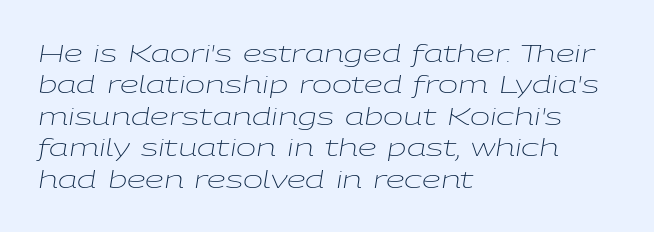
{"italic": "yes", "lean": "right", "slant_degrees": 9, "bold": "no", "underline": "no", "align": "left", "line_spacing": "normal", "line_spacing_ratio": 1.31, "letter_spacing": "normal", "letter_spacing_em": 0.0, "glyph_px": 24}
